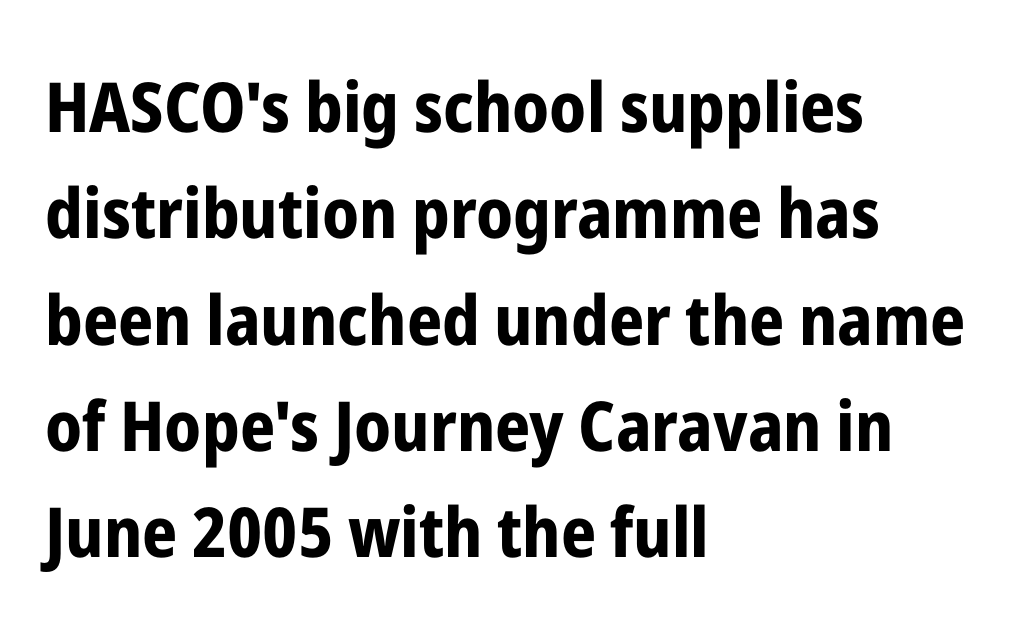
The image shows 69 px bold, condensed sans-serif type, upright; set left-aligned, normal line spacing (1.54x), normal letter spacing, not underlined; low stroke contrast and a medium x-height.
